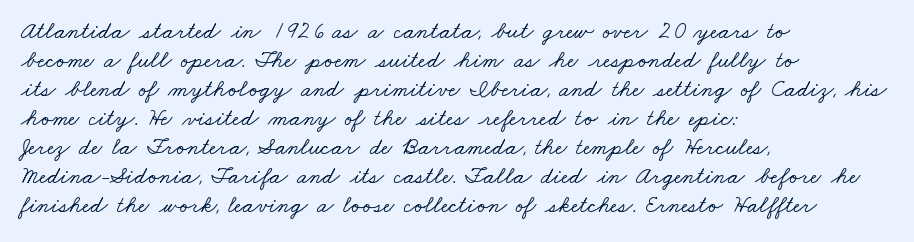
The image shows 24 px text type; set left-aligned, line spacing 1.21x, normal letter spacing, not underlined.
